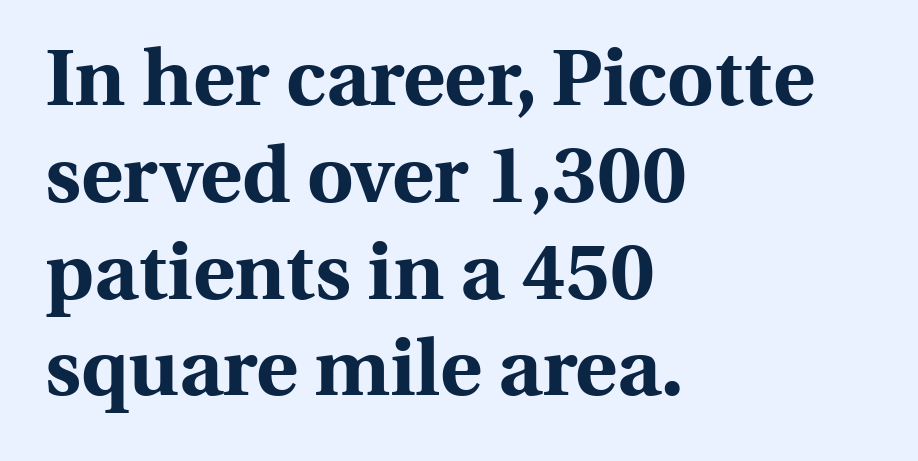
The image shows 80 px bold serif type, upright; set left-aligned, line spacing 1.21x, normal letter spacing, not underlined; a medium x-height.
